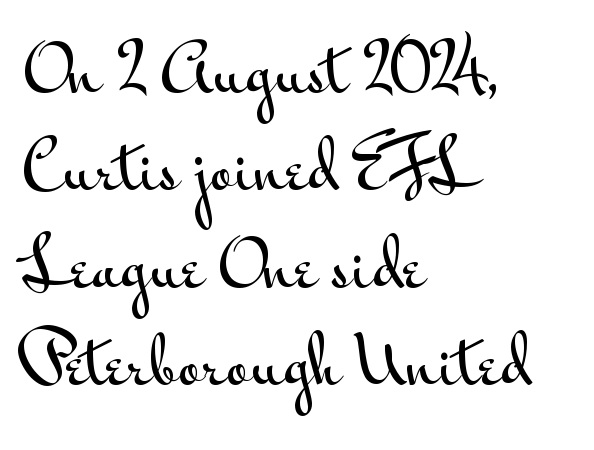
Q: Is the text italic (slanted)? A: Yes.
Q: Is the typeface a serif or a sans-serif typeface? A: Sans-serif.
Q: Is the text underlined? A: No.
Q: How is the paragraph aligned? A: Left-aligned.
Q: Is the spacing between letters normal or unusually wide? A: Normal.
Q: Is the spacing between lines tight, normal or loose? A: Normal.
Q: Width (condensed, normal, or wide)? A: Wide.
Q: Stroke contrast? A: Medium.
Q: x-height? A: Small.
Q: Monospaced? A: No.
